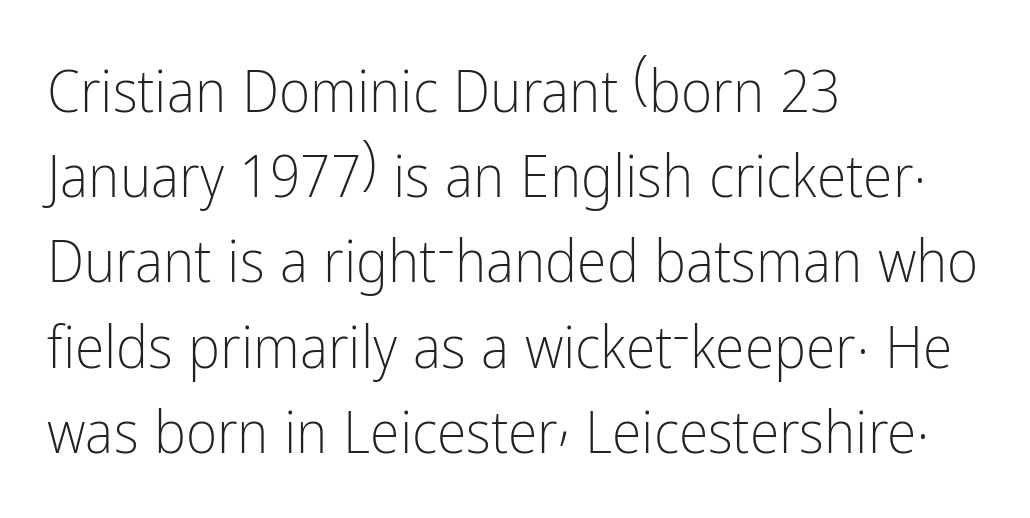
The image shows 60 px light, condensed sans-serif type, upright; set left-aligned, normal line spacing (1.42x), normal letter spacing, not underlined; low stroke contrast and a medium x-height.
